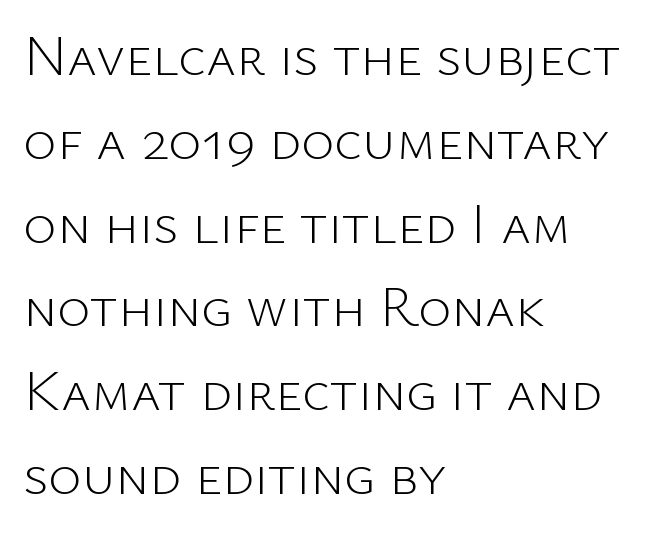
Q: Is the text bold? A: No.
Q: Is the text italic (slanted)? A: No, it is upright.
Q: Is the typeface a serif or a sans-serif typeface? A: Sans-serif.
Q: Is the text underlined? A: No.
Q: How is the paragraph aligned? A: Left-aligned.
Q: Is the spacing between letters normal or unusually wide? A: Normal.
Q: Is the spacing between lines tight, normal or loose? A: Normal.
Q: Width (condensed, normal, or wide)? A: Normal.
Q: Stroke contrast? A: Low.
Q: x-height? A: Medium.
Q: Monospaced? A: No.
